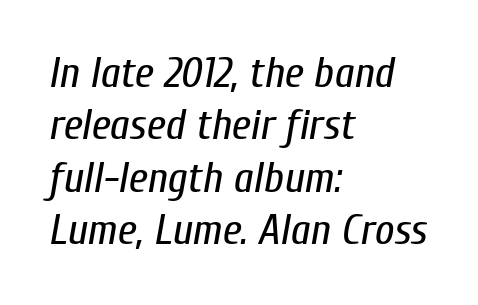
If you drew a ruler down the left edge, every line would touch it. Think of a printed novel: that variable character pitch is what you see here. Is the type heavy? It reads as light-to-regular instead. Is the type slanted? Yes — the strokes lean at a clear angle.
